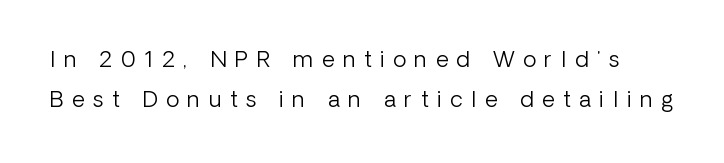
Q: Is the text bold? A: No.
Q: Is the text italic (slanted)? A: No, it is upright.
Q: Is the text underlined? A: No.
Q: Is the spacing between letters normal or unusually wide? A: Unusually wide.
